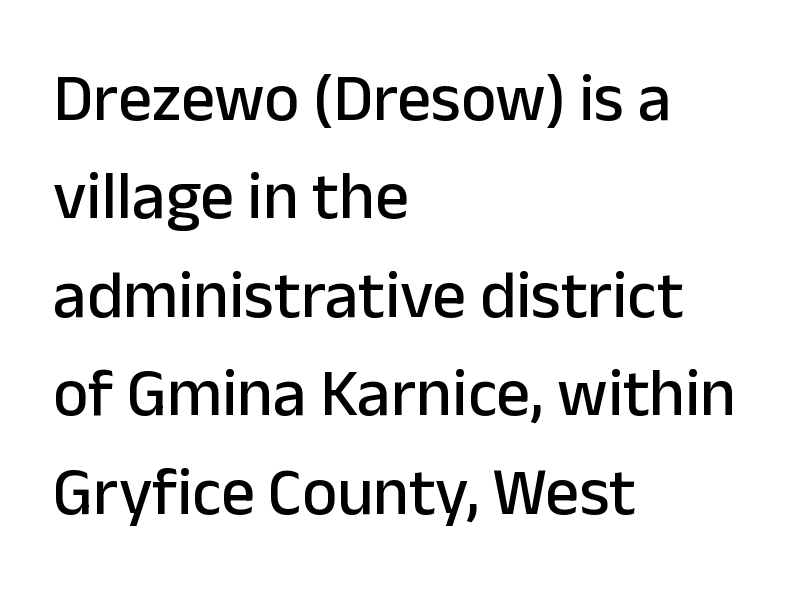
Q: Is the text italic (slanted)? A: No, it is upright.
Q: Is the typeface a serif or a sans-serif typeface? A: Sans-serif.
Q: Is the text underlined? A: No.
Q: How is the paragraph aligned? A: Left-aligned.
Q: Is the spacing between letters normal or unusually wide? A: Normal.
Q: Is the spacing between lines tight, normal or loose? A: Normal.
Q: Width (condensed, normal, or wide)? A: Normal.
Q: Stroke contrast? A: Low.
Q: x-height? A: Medium.
Q: Monospaced? A: No.
